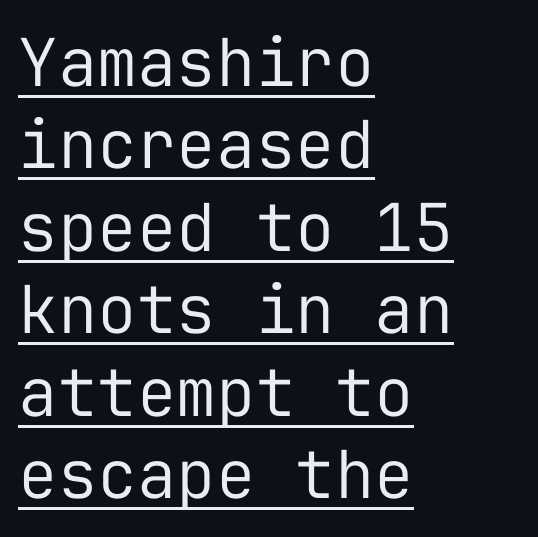
The image shows 66 px regular-weight sans-serif type, upright, monospaced; set left-aligned, normal line spacing (1.25x), normal letter spacing, underlined; low stroke contrast and a medium x-height.
